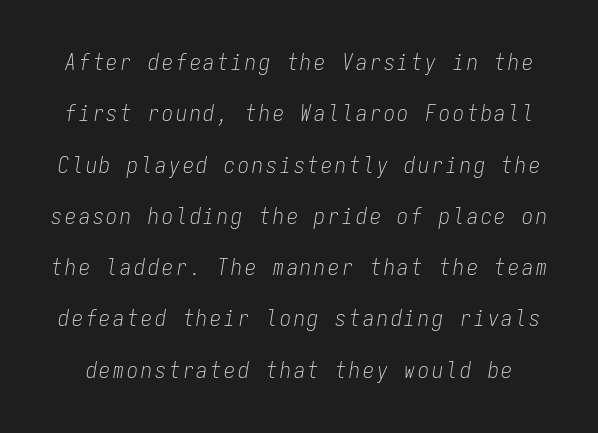
Any mark beneath the type? The region is blank. Compared with typical paragraphs, the rows here are farther apart. Stroke mass is kept to a normal reading level or below. A typesetter would mark this as italic.
